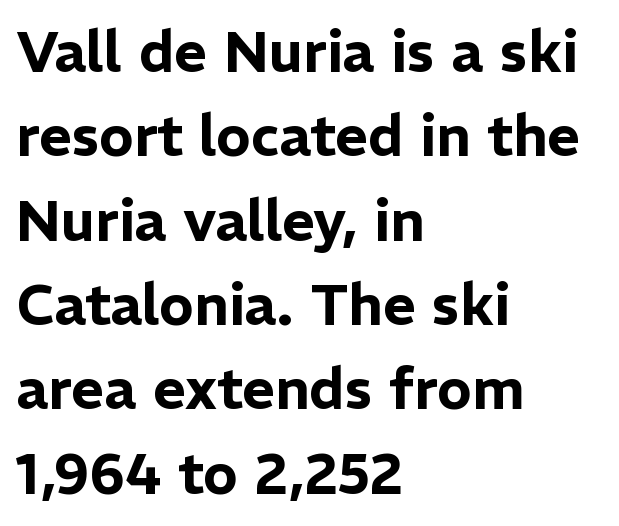
Q: Is the text italic (slanted)? A: No, it is upright.
Q: Is the typeface a serif or a sans-serif typeface? A: Sans-serif.
Q: Is the text underlined? A: No.
Q: How is the paragraph aligned? A: Left-aligned.
Q: Is the spacing between letters normal or unusually wide? A: Normal.
Q: Is the spacing between lines tight, normal or loose? A: Normal.
Q: Width (condensed, normal, or wide)? A: Normal.
Q: Stroke contrast? A: Low.
Q: x-height? A: Medium.
Q: Monospaced? A: No.
